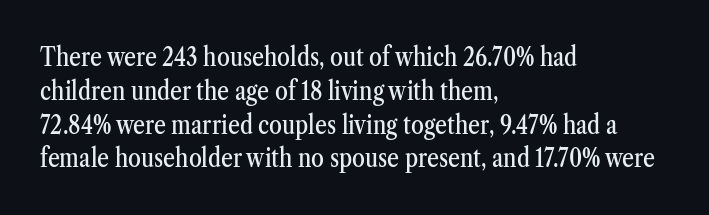
The image shows 26 px text type, upright; set left-aligned, normal line spacing (1.3x), normal letter spacing, not underlined.
